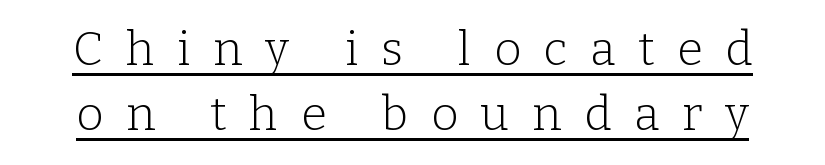
{"serif": "yes", "italic": "no", "bold": "no", "weight": "light", "width": "normal", "stroke_contrast": "low", "x_height": "medium", "monospaced": "no", "underline": "yes", "line_spacing": "normal", "line_spacing_ratio": 1.39, "letter_spacing": "wide", "letter_spacing_em": 0.48, "glyph_px": 47}
